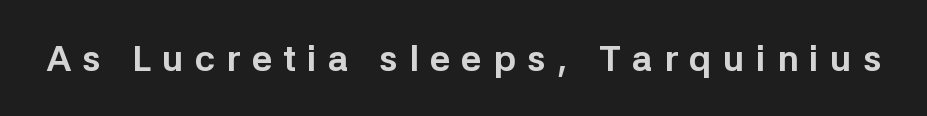
Look at the bottom of the vertical strokes: they stop flat, with no serifs. If you drew a line through each stem, it would be perfectly vertical. A typesetter would call this heavily tracked-out type. The passage shown is typed in a proportional face where columns would drift. The font is running at its bold setting. The strip under each line holds only bare page.
